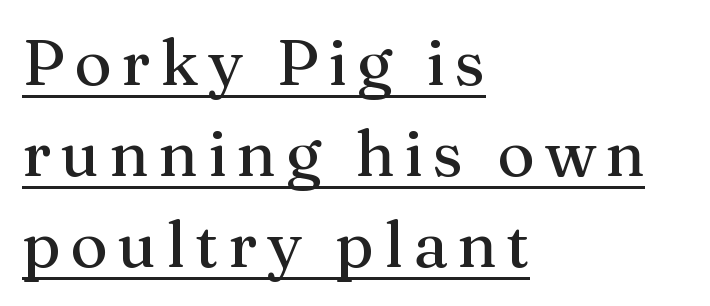
The image shows 64 px serif type, upright; set left-aligned, normal line spacing (1.42x), underlined; medium stroke contrast and a medium x-height.
